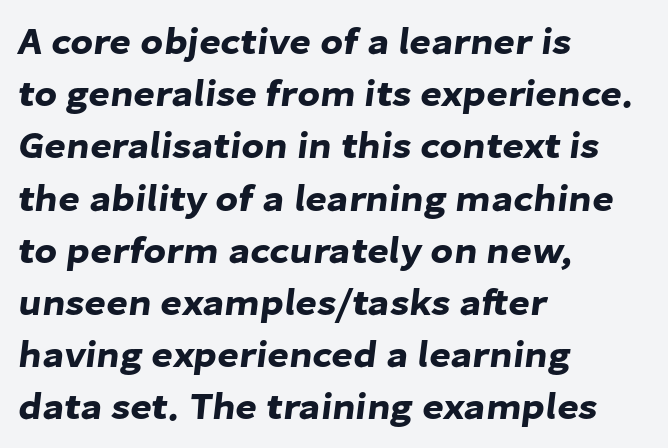
Notice how descenders clear the ascenders below comfortably — that's standard leading. Teacher's note: observe the even left margin — that is flush-left alignment. Descender tails drop into unmarked territory. Varying glyph widths throughout — classic text-font behaviour.
